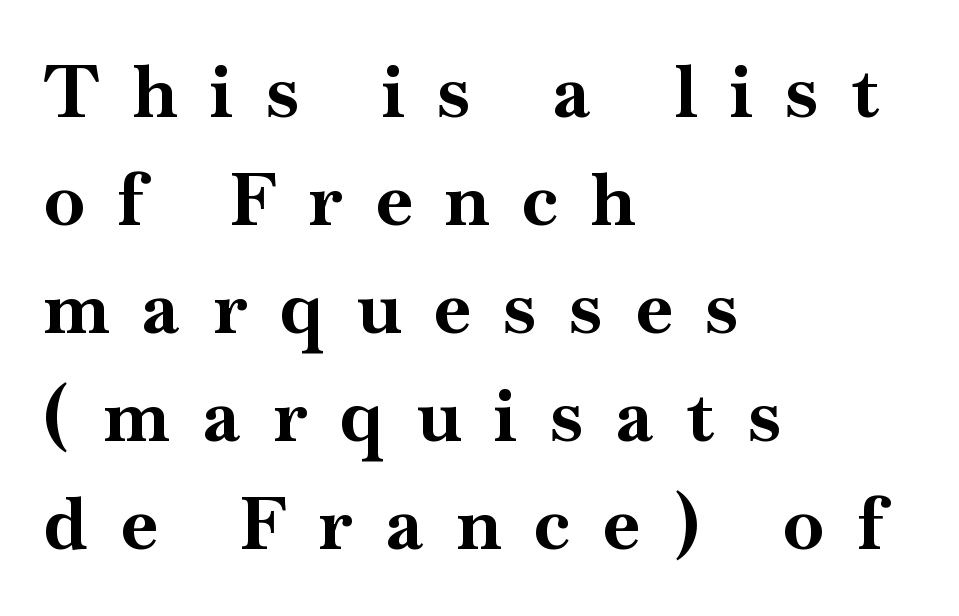
{"serif": "yes", "italic": "no", "bold": "yes", "weight": "bold", "width": "normal", "stroke_contrast": "high", "x_height": "small", "monospaced": "no", "underline": "no", "align": "left", "line_spacing": "normal", "line_spacing_ratio": 1.48, "letter_spacing": "wide", "letter_spacing_em": 0.46, "glyph_px": 73}
